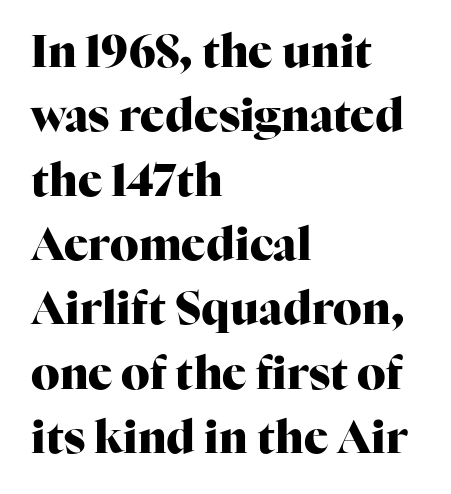
The image shows 45 px heavy serif type, upright; set left-aligned, normal line spacing (1.43x), normal letter spacing, not underlined; high stroke contrast and a medium x-height.
